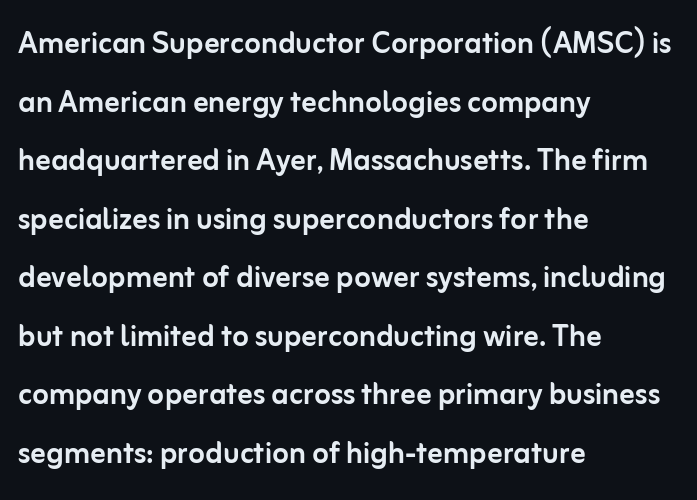
Where is the straight margin? On the left. One glance says typical: line gaps are just what's usual. Is this a fixed-width face? No — the glyphs have proportional, varying widths. A sans-serif font was chosen for this passage. Decoration check: the copy has no underline. No italicization has been applied; the sample stays upright.
